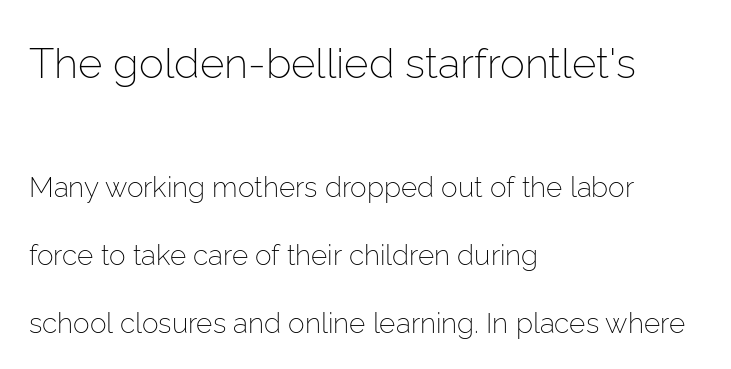
Q: Is the text bold? A: No.
Q: Is the text italic (slanted)? A: No, it is upright.
Q: Is the typeface a serif or a sans-serif typeface? A: Sans-serif.
Q: Is the text underlined? A: No.
Q: How is the paragraph aligned? A: Left-aligned.
Q: Is the spacing between letters normal or unusually wide? A: Normal.
Q: Is the spacing between lines tight, normal or loose? A: Loose.
Q: Which block of text is set in a larger size, the first (top) or the second (bottom)? A: The first (top) one.
Q: Width (condensed, normal, or wide)? A: Normal.
Q: Stroke contrast? A: Low.
Q: x-height? A: Medium.
Q: Monospaced? A: No.
